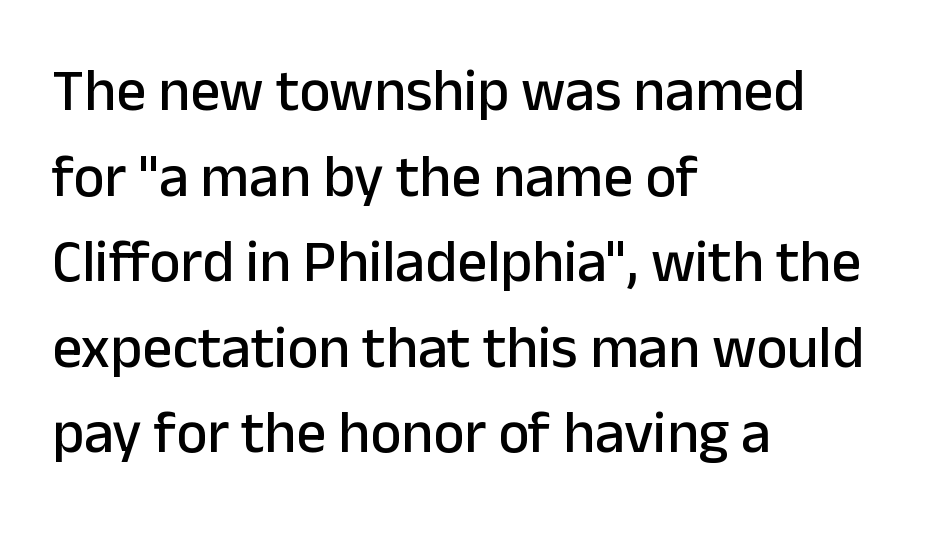
Q: Is the text italic (slanted)? A: No, it is upright.
Q: Is the typeface a serif or a sans-serif typeface? A: Sans-serif.
Q: Is the text underlined? A: No.
Q: How is the paragraph aligned? A: Left-aligned.
Q: Is the spacing between letters normal or unusually wide? A: Normal.
Q: Is the spacing between lines tight, normal or loose? A: Normal.
Q: Width (condensed, normal, or wide)? A: Normal.
Q: Stroke contrast? A: Low.
Q: x-height? A: Medium.
Q: Monospaced? A: No.
